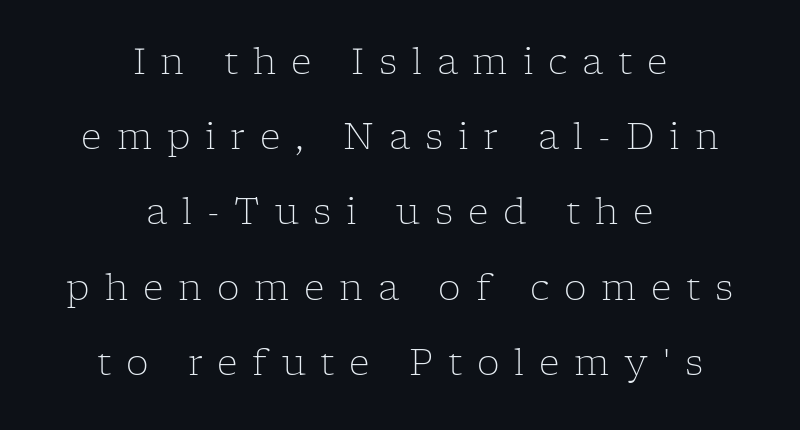
To sum up the face: it has serifs. The tracking jumps out immediately: characters are airy and widely separated. Successive baselines arrive slowly, with a big drop between each. Each letter keeps its own natural width here, so spacing adapts to shape. A clean baseline with only descenders dipping below it.
